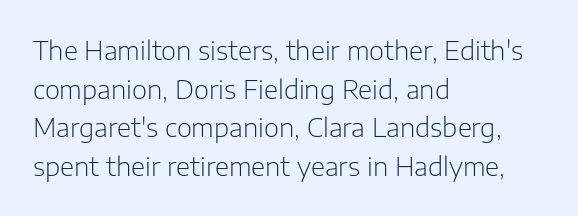
Q: Is the text bold? A: No.
Q: Is the text italic (slanted)? A: No, it is upright.
Q: Is the text underlined? A: No.
Q: How is the paragraph aligned? A: Left-aligned.
Q: Is the spacing between letters normal or unusually wide? A: Normal.
Q: Is the spacing between lines tight, normal or loose? A: Normal.
